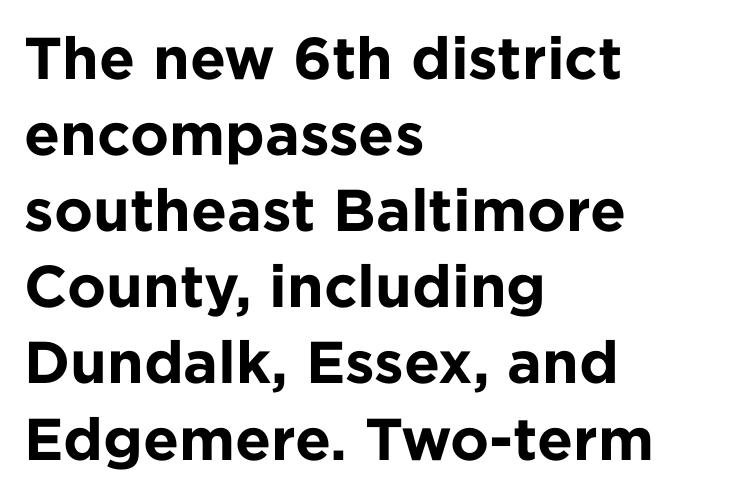
Clear beneath every line of the passage. Posture: upright roman. The gaps between neighbouring characters are ordinary and unremarkable. Regular leading.
